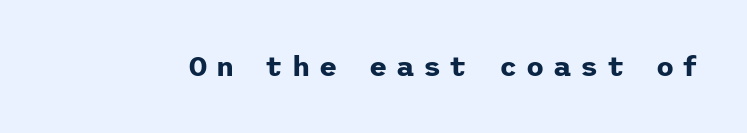
The image shows 28 px bold sans-serif type, upright; set unusually wide letter spacing (+0.31 em), not underlined; low stroke contrast and a medium x-height.
